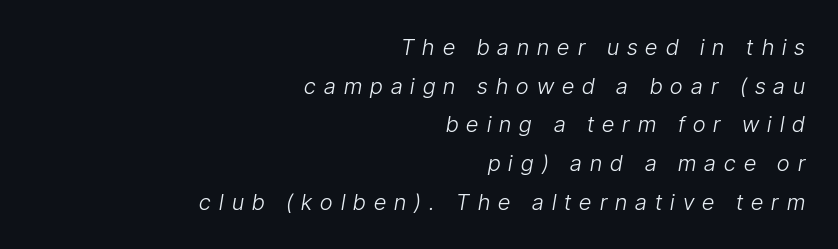
Q: Is the text bold? A: No.
Q: Is the text italic (slanted)? A: Yes, it leans right by about 9 degrees.
Q: Is the text underlined? A: No.
Q: How is the paragraph aligned? A: Right-aligned.
Q: Is the spacing between letters normal or unusually wide? A: Unusually wide.
